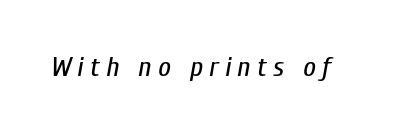
Q: Is the text bold? A: No.
Q: Is the text italic (slanted)? A: Yes, it leans right by about 10 degrees.
Q: Is the text underlined? A: No.
Q: Is the spacing between letters normal or unusually wide? A: Unusually wide.
Q: Width (condensed, normal, or wide)? A: Condensed.
Q: Stroke contrast? A: Low.
Q: x-height? A: Medium.
Q: Monospaced? A: No.
